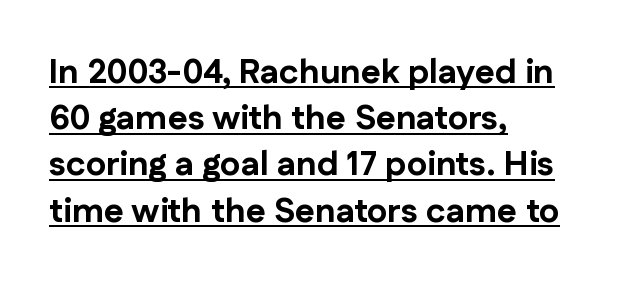
{"serif": "no", "italic": "no", "bold": "yes", "weight": "bold", "width": "normal", "stroke_contrast": "low", "x_height": "medium", "monospaced": "no", "underline": "yes", "align": "left", "line_spacing": "normal", "line_spacing_ratio": 1.36, "letter_spacing": "normal", "letter_spacing_em": 0.0, "glyph_px": 34}
